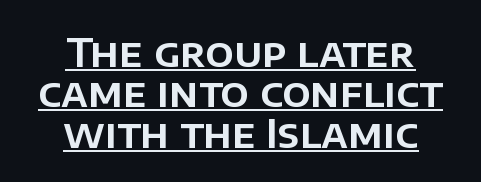
Q: Is the text italic (slanted)? A: No, it is upright.
Q: Is the typeface a serif or a sans-serif typeface? A: Sans-serif.
Q: Is the text underlined? A: Yes.
Q: How is the paragraph aligned? A: Centered.
Q: Is the spacing between letters normal or unusually wide? A: Normal.
Q: Is the spacing between lines tight, normal or loose? A: Tight.
Q: Width (condensed, normal, or wide)? A: Normal.
Q: Stroke contrast? A: Low.
Q: x-height? A: Large.
Q: Monospaced? A: No.
